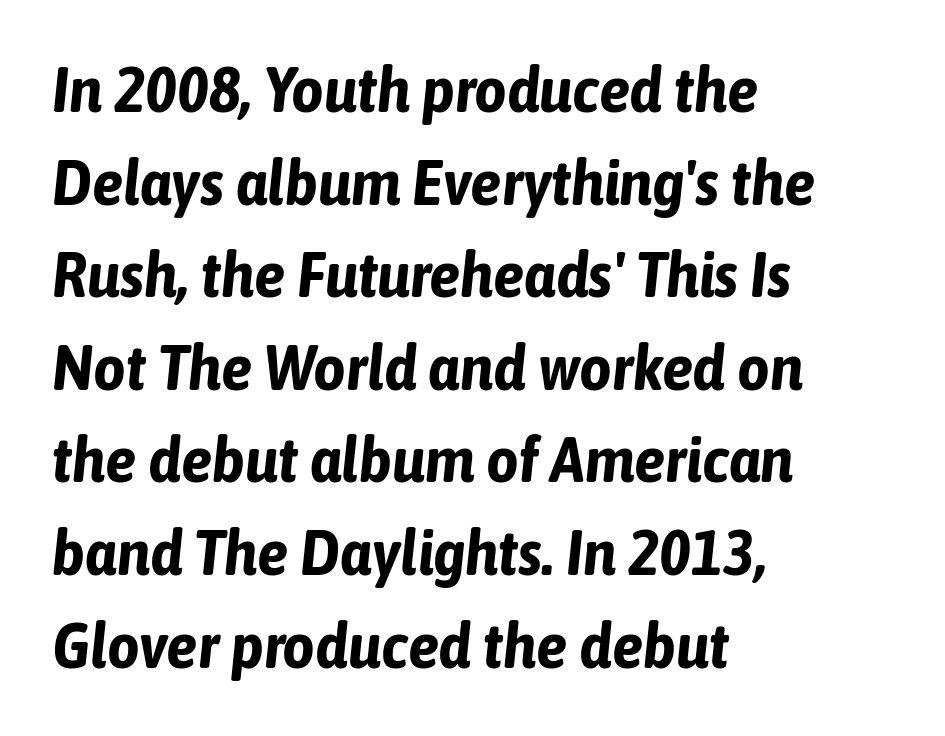
Look at the stroke-to-counter ratio: heavy, a bold. The lettering tilts uniformly, giving the passage an italic look. Only glyphs here, with clear space below each row. Line spacing here is normal. Casual observation: everything's shoved over to the left. The gaps between neighbouring characters are ordinary and unremarkable.
